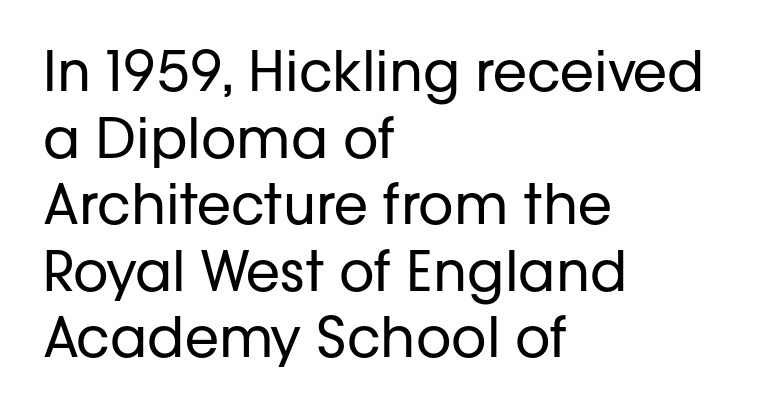
The image shows 55 px regular-weight sans-serif type, upright; set left-aligned, line spacing 1.21x, normal letter spacing, not underlined; low stroke contrast and a medium x-height.
